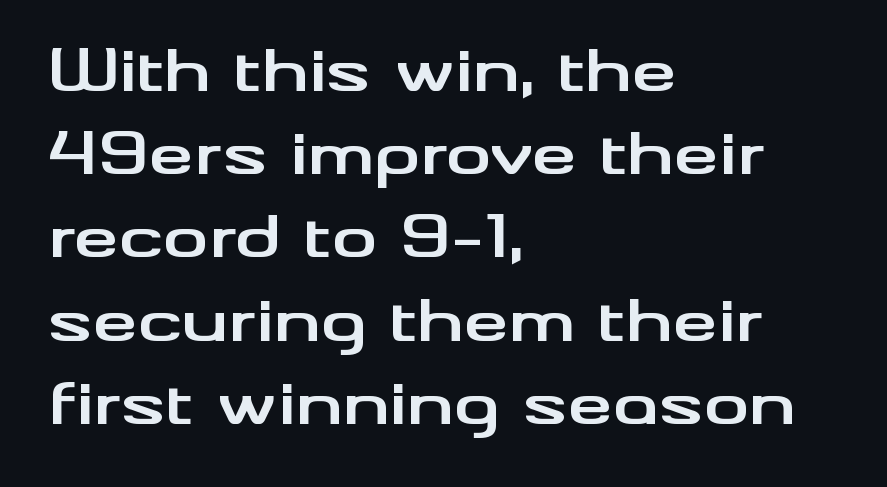
Q: Is the text bold? A: Yes.
Q: Is the text italic (slanted)? A: No, it is upright.
Q: Is the typeface a serif or a sans-serif typeface? A: Sans-serif.
Q: Is the text underlined? A: No.
Q: How is the paragraph aligned? A: Left-aligned.
Q: Is the spacing between letters normal or unusually wide? A: Normal.
Q: Is the spacing between lines tight, normal or loose? A: Normal.
Q: Width (condensed, normal, or wide)? A: Wide.
Q: Stroke contrast? A: Medium.
Q: x-height? A: Small.
Q: Monospaced? A: No.
